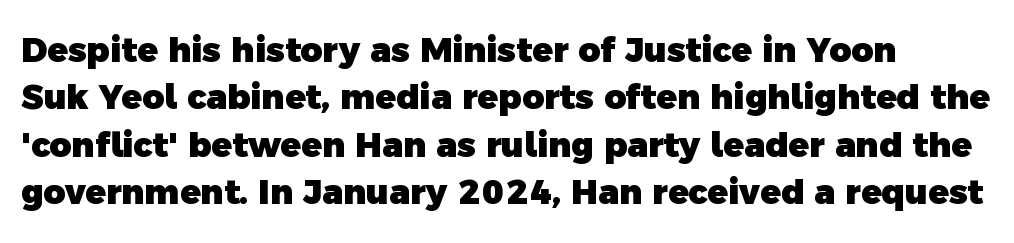
{"serif": "no", "bold": "yes", "weight": "heavy", "width": "normal", "x_height": "medium", "monospaced": "no", "underline": "no", "line_spacing": "normal", "line_spacing_ratio": 1.39, "letter_spacing": "normal", "letter_spacing_em": 0.0, "glyph_px": 34}
